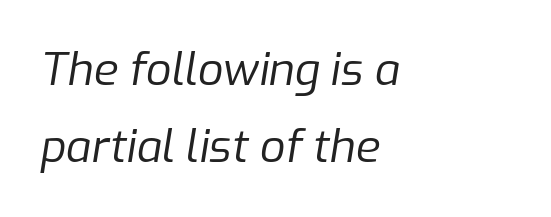
{"italic": "yes", "lean": "right", "slant_degrees": 9, "bold": "no", "weight": "regular", "width": "normal", "stroke_contrast": "low", "x_height": "medium", "monospaced": "no", "underline": "no", "align": "left", "line_spacing_ratio": 1.72, "letter_spacing": "normal", "letter_spacing_em": 0.0, "glyph_px": 45}
